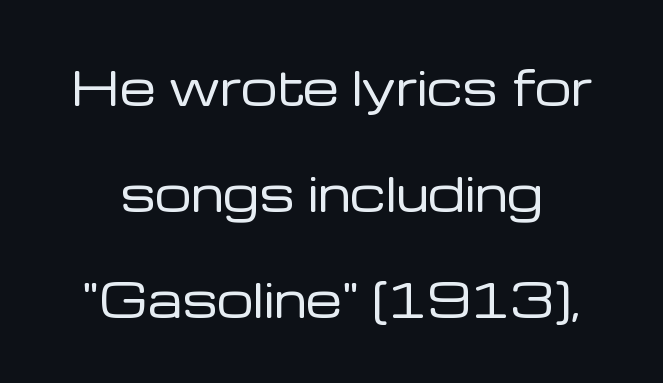
Q: Is the text bold? A: No.
Q: Is the text italic (slanted)? A: No, it is upright.
Q: Is the typeface a serif or a sans-serif typeface? A: Sans-serif.
Q: Is the text underlined? A: No.
Q: Is the spacing between letters normal or unusually wide? A: Normal.
Q: Is the spacing between lines tight, normal or loose? A: Loose.
Q: Width (condensed, normal, or wide)? A: Normal.
Q: Stroke contrast? A: Low.
Q: x-height? A: Medium.
Q: Monospaced? A: No.
